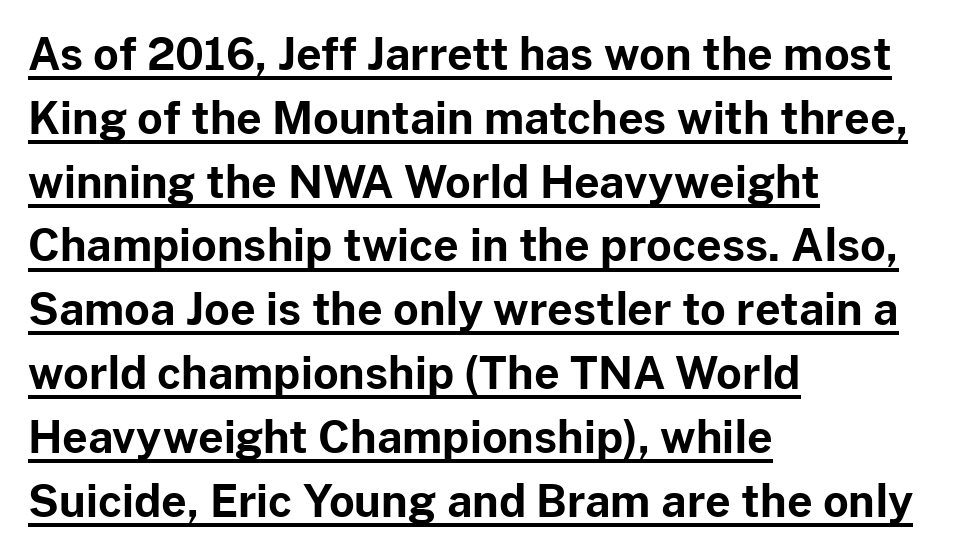
The image shows 44 px bold sans-serif type, upright; set left-aligned, normal line spacing (1.45x), normal letter spacing, underlined; low stroke contrast and a medium x-height.
